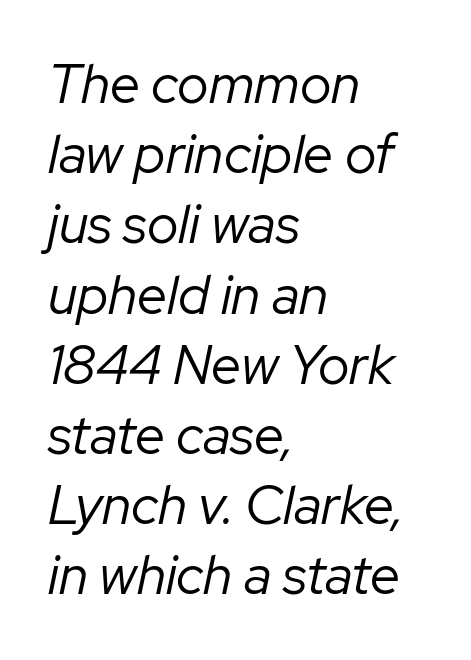
The face used here is rendered with its standard letterfit. The weight would be labelled regular, book, light, or lighter still. If you drew a ruler down the left edge, every line would touch it. A bare baseline throughout the passage. Regarding leading, the lines here are spaced in the standard way. Emphasis-style slanted type is in use.
